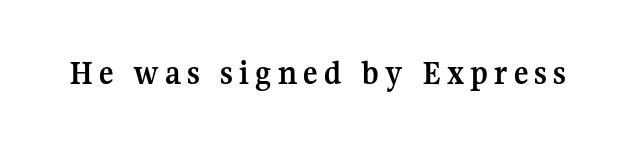
{"serif": "yes", "italic": "no", "bold": "yes", "weight": "semibold", "width": "normal", "stroke_contrast": "medium", "x_height": "medium", "monospaced": "no", "underline": "no", "glyph_px": 34}
